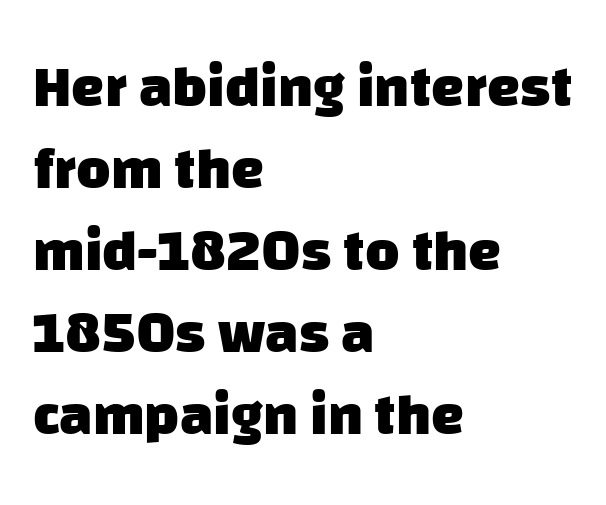
These lines stack with their left ends in a neat column. Think of a printed novel: that variable character pitch is what you see here. The letters are bold, with thick, heavy strokes. Serif or sans? Sans — the stroke terminals are bare.
